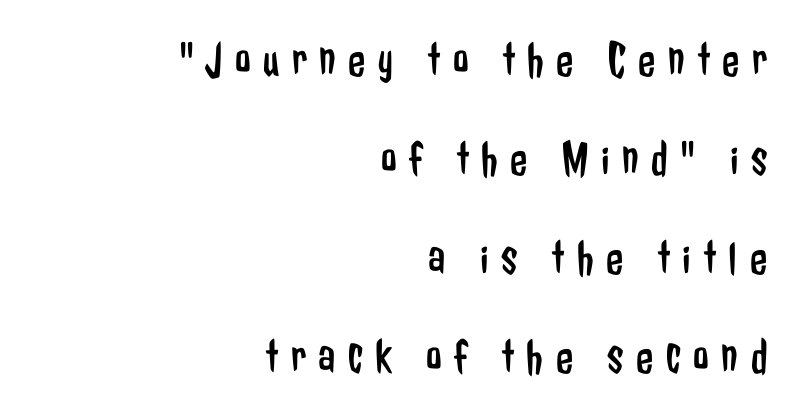
Q: Is the text bold? A: No.
Q: Is the text italic (slanted)? A: No, it is upright.
Q: Is the typeface a serif or a sans-serif typeface? A: Sans-serif.
Q: Is the text underlined? A: No.
Q: How is the paragraph aligned? A: Right-aligned.
Q: Is the spacing between letters normal or unusually wide? A: Unusually wide.
Q: Is the spacing between lines tight, normal or loose? A: Loose.
Q: Width (condensed, normal, or wide)? A: Condensed.
Q: Stroke contrast? A: Low.
Q: x-height? A: Medium.
Q: Monospaced? A: No.
